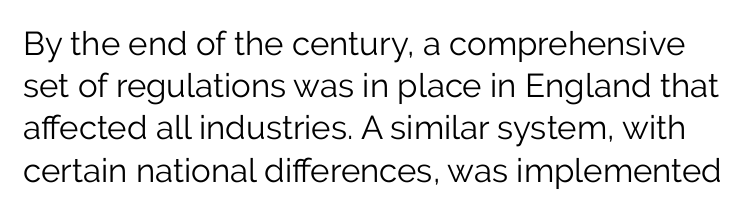
A typesetter would mark this as roman, not italic. Observe the absence of serifs on each vertical stroke in this sample. Does the leading feel generous? No, just average. Students, note that the glyphs here touch the page at normal intervals. This sample has the flowing, uneven cadence of proportional lettering.
